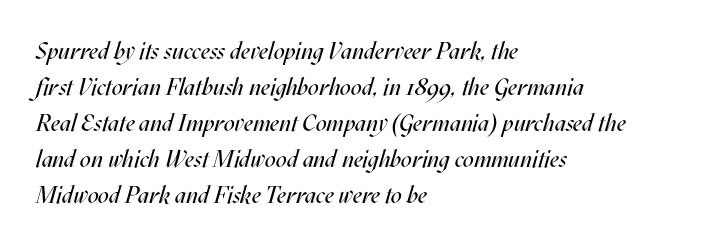
The image shows 24 px text type, italic (leaning right); set left-aligned, normal line spacing (1.5x), normal letter spacing, not underlined.
